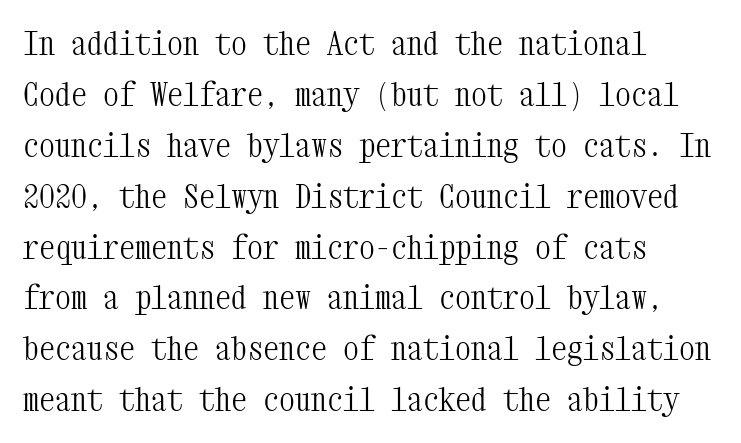
Q: Is the text bold? A: No.
Q: Is the text italic (slanted)? A: No, it is upright.
Q: Is the typeface a serif or a sans-serif typeface? A: Serif.
Q: Is the text underlined? A: No.
Q: How is the paragraph aligned? A: Left-aligned.
Q: Is the spacing between letters normal or unusually wide? A: Normal.
Q: Is the spacing between lines tight, normal or loose? A: Normal.
Q: Width (condensed, normal, or wide)? A: Condensed.
Q: Stroke contrast? A: Medium.
Q: x-height? A: Medium.
Q: Monospaced? A: Yes.
